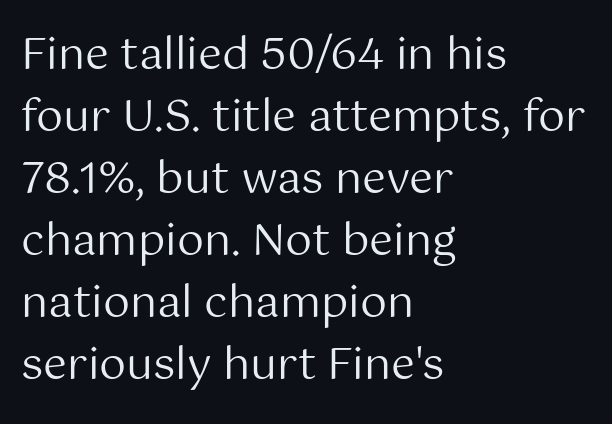
Q: Is the text bold? A: No.
Q: Is the text italic (slanted)? A: No, it is upright.
Q: Is the typeface a serif or a sans-serif typeface? A: Sans-serif.
Q: Is the text underlined? A: No.
Q: How is the paragraph aligned? A: Left-aligned.
Q: Is the spacing between letters normal or unusually wide? A: Normal.
Q: Is the spacing between lines tight, normal or loose? A: Normal.
Q: Width (condensed, normal, or wide)? A: Normal.
Q: Stroke contrast? A: Medium.
Q: x-height? A: Medium.
Q: Monospaced? A: No.
